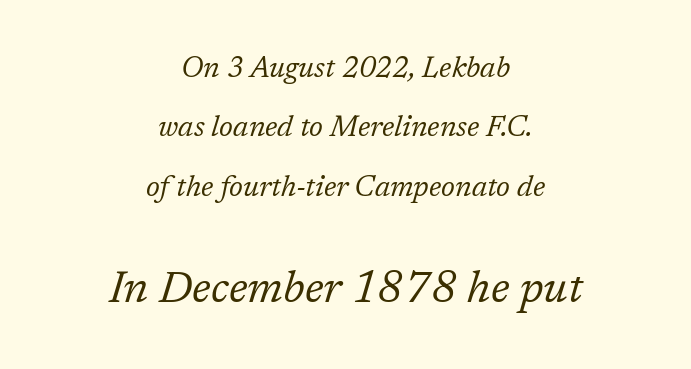
Q: Is the text bold? A: No.
Q: Is the text italic (slanted)? A: Yes, it leans right by about 17 degrees.
Q: Is the typeface a serif or a sans-serif typeface? A: Serif.
Q: Is the text underlined? A: No.
Q: How is the paragraph aligned? A: Centered.
Q: Is the spacing between letters normal or unusually wide? A: Normal.
Q: Is the spacing between lines tight, normal or loose? A: Loose.
Q: Which block of text is set in a larger size, the first (top) or the second (bottom)? A: The second (bottom) one.
Q: Width (condensed, normal, or wide)? A: Normal.
Q: Stroke contrast? A: Low.
Q: x-height? A: Medium.
Q: Monospaced? A: No.
